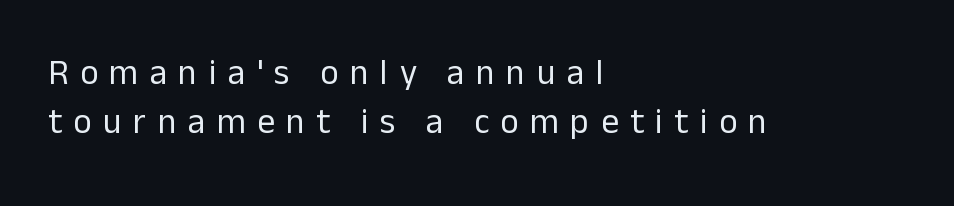
The image shows 35 px regular-weight sans-serif type, upright; set left-aligned, normal line spacing (1.4x), unusually wide letter spacing (+0.33 em), not underlined; low stroke contrast and a medium x-height.
